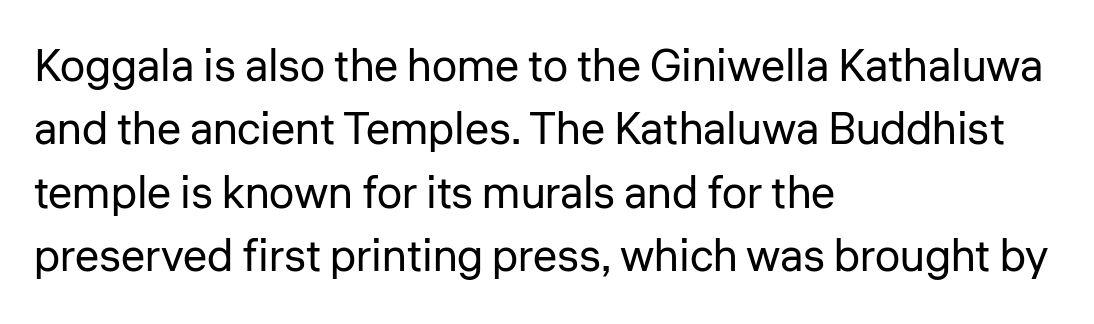
The image shows 45 px regular-weight sans-serif type, upright; set left-aligned, normal line spacing (1.41x), normal letter spacing, not underlined; low stroke contrast and a medium x-height.
